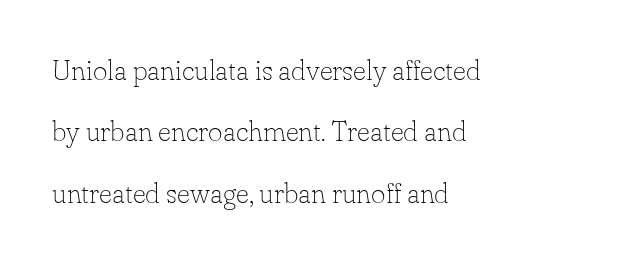
{"serif": "yes", "italic": "no", "bold": "no", "weight": "thin", "width": "normal", "stroke_contrast": "low", "x_height": "small", "monospaced": "no", "underline": "no", "align": "left", "line_spacing": "loose", "line_spacing_ratio": 2.19, "letter_spacing": "normal", "letter_spacing_em": 0.0, "glyph_px": 28}
